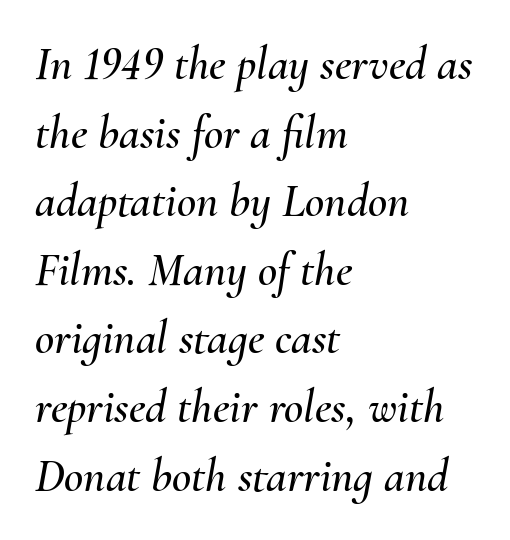
Q: Is the text italic (slanted)? A: Yes, it leans right by about 10 degrees.
Q: Is the text underlined? A: No.
Q: How is the paragraph aligned? A: Left-aligned.
Q: Is the spacing between letters normal or unusually wide? A: Normal.
Q: Is the spacing between lines tight, normal or loose? A: Normal.
Q: Width (condensed, normal, or wide)? A: Normal.
Q: Stroke contrast? A: Medium.
Q: x-height? A: Small.
Q: Monospaced? A: No.
